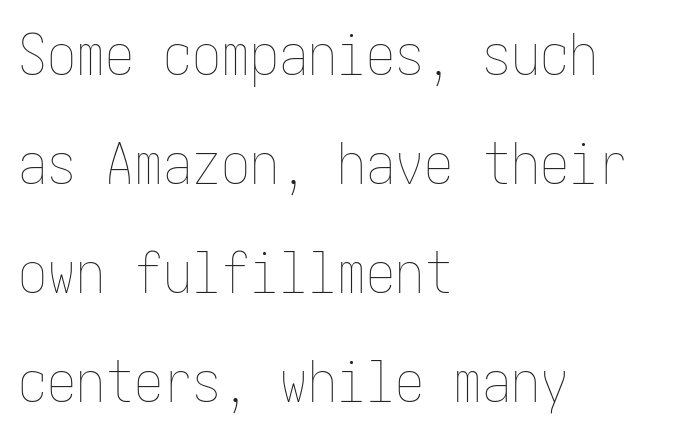
{"italic": "no", "bold": "no", "weight": "thin", "width": "condensed", "stroke_contrast": "low", "x_height": "medium", "underline": "no", "align": "left", "line_spacing_ratio": 1.88, "letter_spacing": "normal", "letter_spacing_em": 0.0, "glyph_px": 58}
